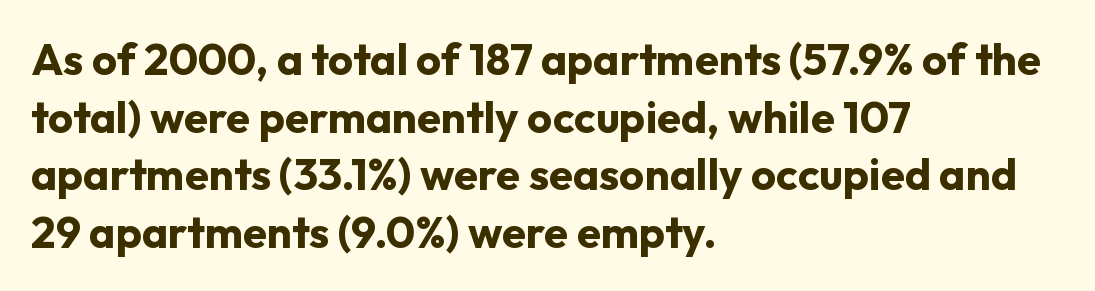
The lettering holds an erect, upright posture throughout. What stands out about the letter spacing? Nothing — it is the standard amount. The passage shown is typed in a proportional face where columns would drift. The strip under each line holds only bare page.
